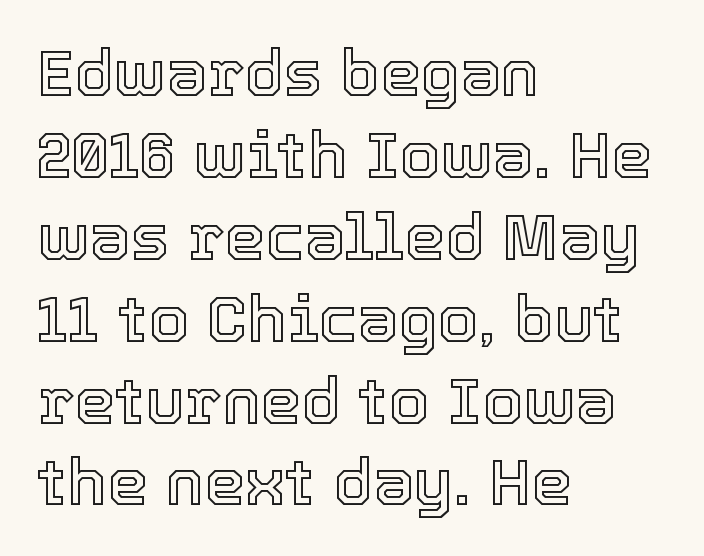
{"italic": "no", "width": "normal", "x_height": "medium", "monospaced": "no", "underline": "no", "align": "left", "line_spacing": "normal", "line_spacing_ratio": 1.26, "letter_spacing": "normal", "letter_spacing_em": 0.0, "glyph_px": 65}
